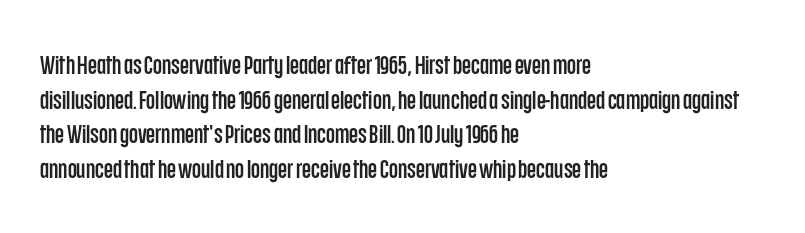
Reading down the block, your eye returns to a fixed left position each line. The line-height multiplier appears to be the usual default. Anything drawn beneath the words? Only blank space. Nope, not italic — everything's standing straight. No extra tracking has been applied to these lines.
